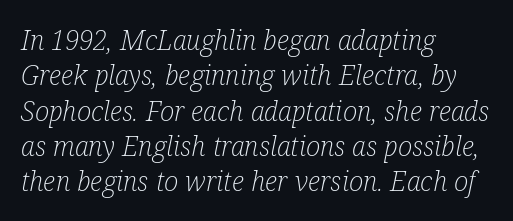
Q: Is the text bold? A: No.
Q: Is the text italic (slanted)? A: Yes, it leans right by about 12 degrees.
Q: Is the text underlined? A: No.
Q: How is the paragraph aligned? A: Left-aligned.
Q: Is the spacing between letters normal or unusually wide? A: Normal.
Q: Is the spacing between lines tight, normal or loose? A: Normal.
